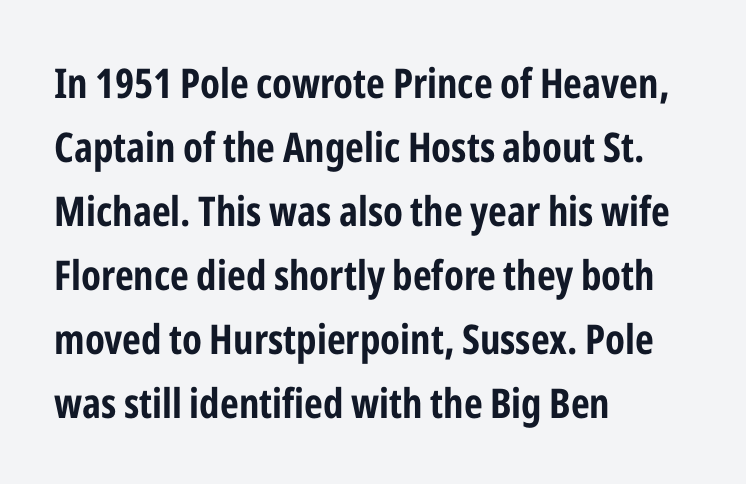
Rule under the text: the space is simply empty. Heavy, bold letterforms. One-word summary of the alignment: left. Note: no serifs on the glyphs. In terms of posture, this sample is upright.
